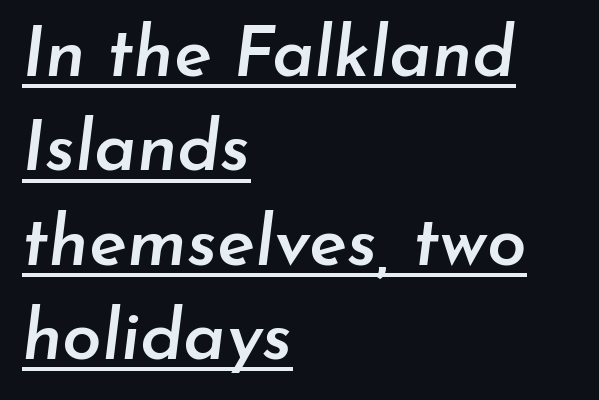
Q: Is the text bold? A: Semi-bold.
Q: Is the text italic (slanted)? A: Yes, it leans right by about 7 degrees.
Q: Is the text underlined? A: Yes.
Q: How is the paragraph aligned? A: Left-aligned.
Q: Is the spacing between letters normal or unusually wide? A: Normal.
Q: Is the spacing between lines tight, normal or loose? A: Normal.
Q: Width (condensed, normal, or wide)? A: Normal.
Q: Stroke contrast? A: Low.
Q: x-height? A: Small.
Q: Monospaced? A: No.
